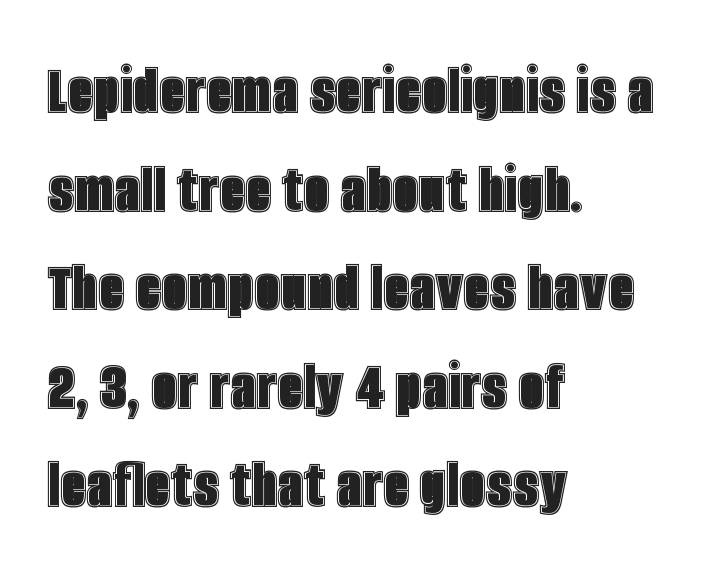
Any mark beneath the type? The region is blank. Glyph-to-glyph distance matches everyday printed text. The text block is weighted toward the left margin, trailing off unevenly rightward. Here the designer chose a conventional face with non-uniform glyph widths. A typesetter would call this leading conventional body-copy spacing.
